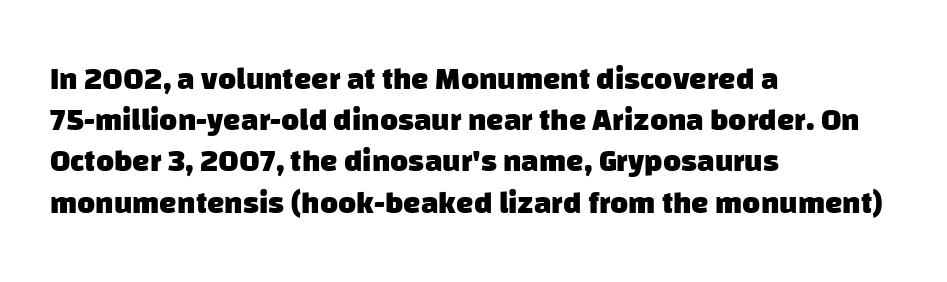
This block has exactly the height ordinary leading produces. Left-aligned paragraph, ragged on the right. This is heavy type, rendered in bold. Short note: letters normally spaced. Underlining? Definitely not there. A sans-serif font was chosen for this passage.
